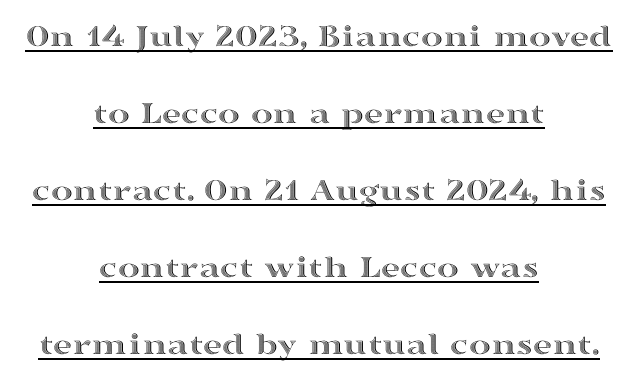
{"italic": "no", "width": "wide", "x_height": "medium", "monospaced": "no", "underline": "yes", "align": "center", "line_spacing": "loose", "line_spacing_ratio": 2.33, "letter_spacing": "normal", "letter_spacing_em": 0.0, "glyph_px": 33}
